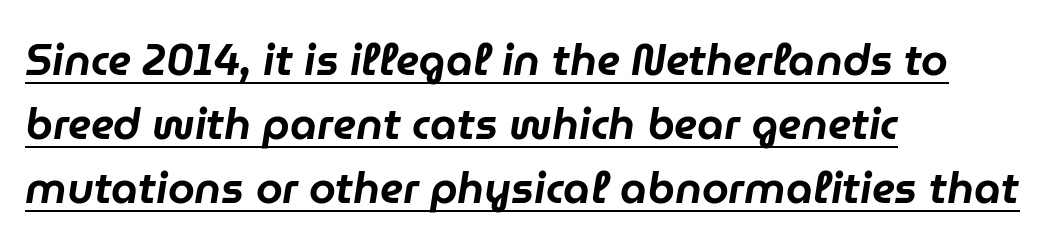
{"italic": "yes", "lean": "right", "slant_degrees": 9, "width": "normal", "stroke_contrast": "low", "x_height": "medium", "monospaced": "no", "underline": "yes", "align": "left", "line_spacing": "normal", "line_spacing_ratio": 1.49, "letter_spacing": "normal", "letter_spacing_em": 0.0, "glyph_px": 43}
